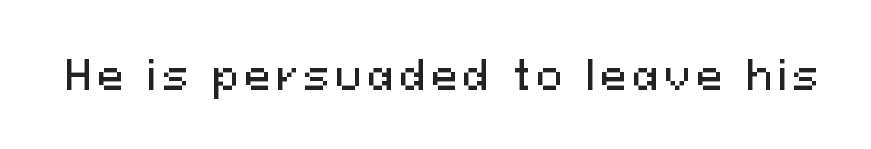
Anything drawn beneath the words? Only blank space. Each letter keeps its own natural width here, so spacing adapts to shape. Unlike italic type, these characters show no tilt at all. Font category for this specimen: sans-serif.
